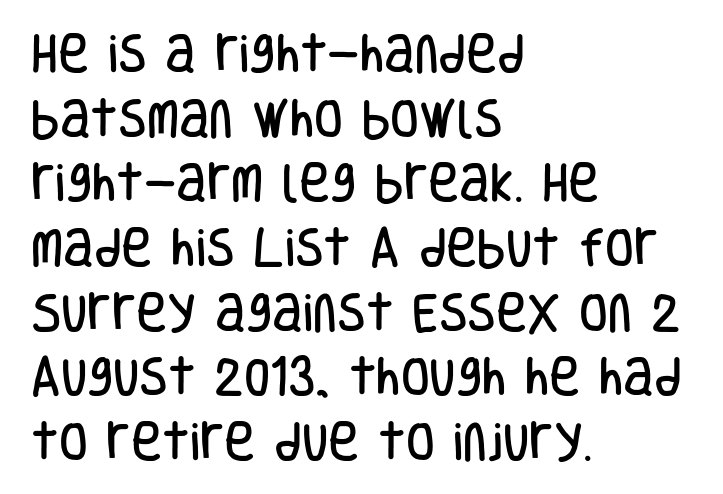
The rendering keeps characters at their native spacing. Do the characters align in a grid? No, the font is proportional. A student would call this left alignment; a typographer would say flush left, rag right. Classification — sans serif. The words here are not underlined.
